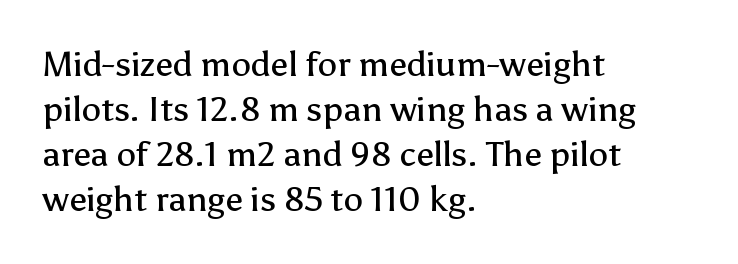
The image shows 35 px regular-weight sans-serif type, upright; set left-aligned, normal line spacing (1.29x), normal letter spacing, not underlined; low stroke contrast and a medium x-height.
